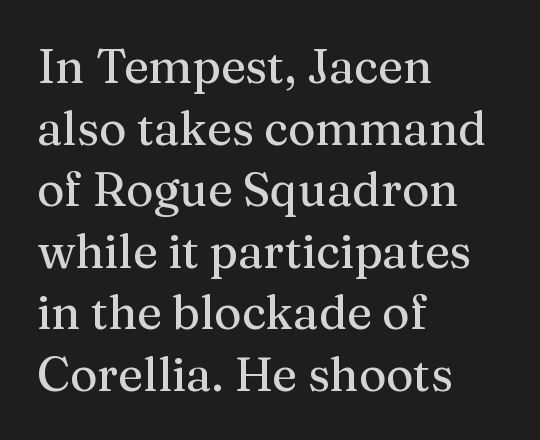
Think of a printed novel: that variable character pitch is what you see here. What's the leading like? Ordinary, nothing unusual. Ascenders rise straight up at ninety degrees. Caption: standard tracking, unaltered.
